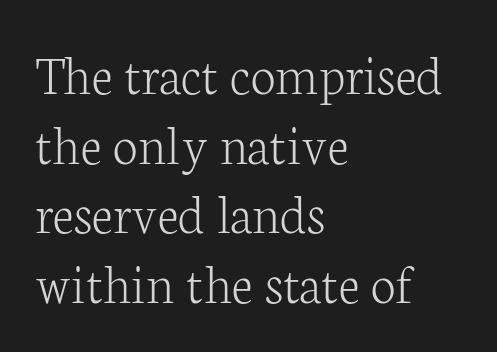
The image shows 57 px light serif type, upright; set left-aligned, line spacing 1.22x, normal letter spacing, not underlined; low stroke contrast and a medium x-height.
